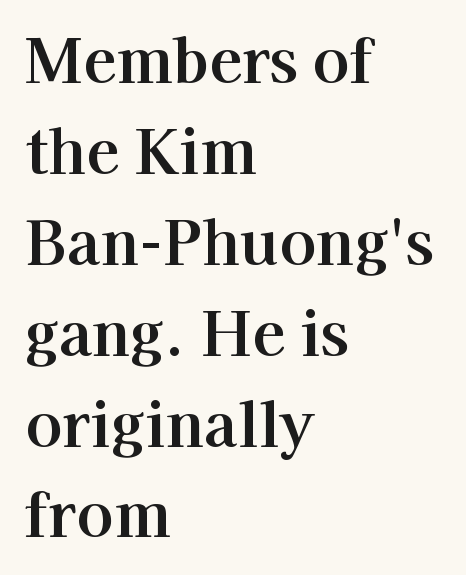
Here the designer chose a conventional face with non-uniform glyph widths. The lines are quadded left. What's the leading like? Ordinary, nothing unusual. Beneath every word, the page is bare.
